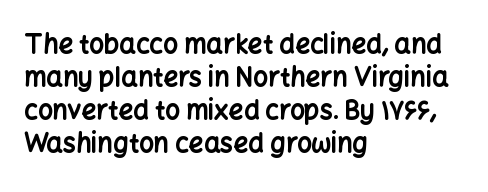
Q: Is the text bold? A: Yes.
Q: Is the text italic (slanted)? A: No, it is upright.
Q: Is the text underlined? A: No.
Q: How is the paragraph aligned? A: Left-aligned.
Q: Is the spacing between letters normal or unusually wide? A: Normal.
Q: Is the spacing between lines tight, normal or loose? A: Normal.
